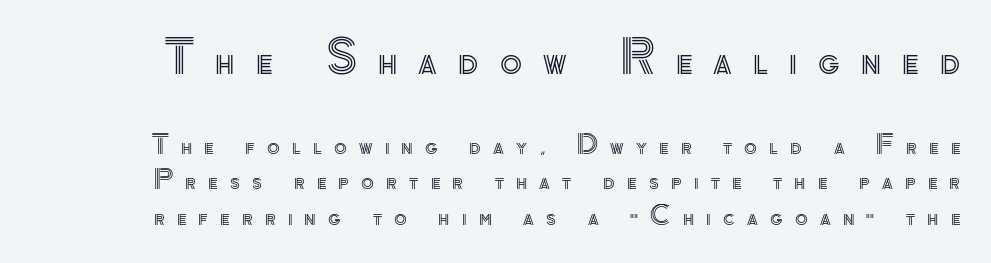
{"italic": "no", "width": "normal", "x_height": "small", "monospaced": "no", "underline": "no", "line_spacing": "normal", "line_spacing_ratio": 1.37, "letter_spacing": "wide", "letter_spacing_em": 0.47, "larger_block": "first", "size_ratio": 1.73, "glyph_px": 45}
